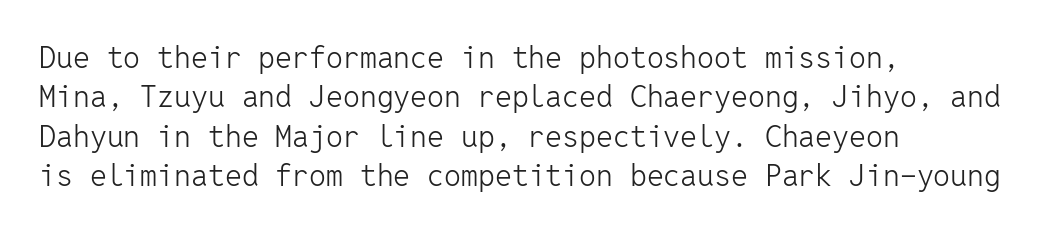
The image shows 30 px light sans-serif type, upright, monospaced; set left-aligned, normal line spacing (1.31x), normal letter spacing, not underlined; low stroke contrast and a medium x-height.
